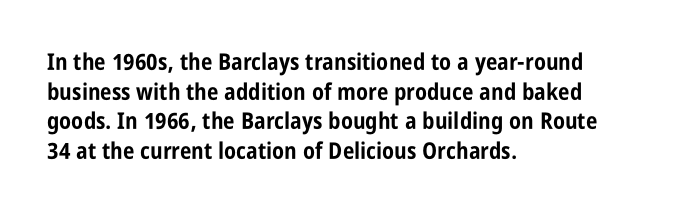
The image shows 23 px bold type, upright; set left-aligned, normal line spacing (1.29x), normal letter spacing, not underlined.
